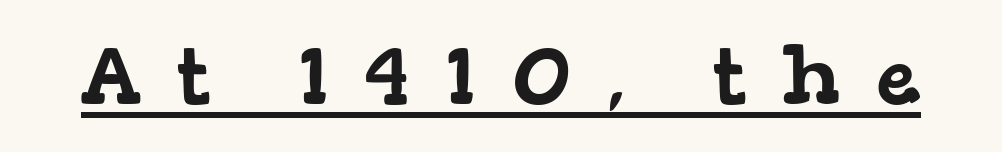
You could not count columns in this text — the font is proportionally spaced. Underlined type. Honestly, the letter spacing is so wide it's the main thing you notice. The passage shown is typeset with a serif family.
